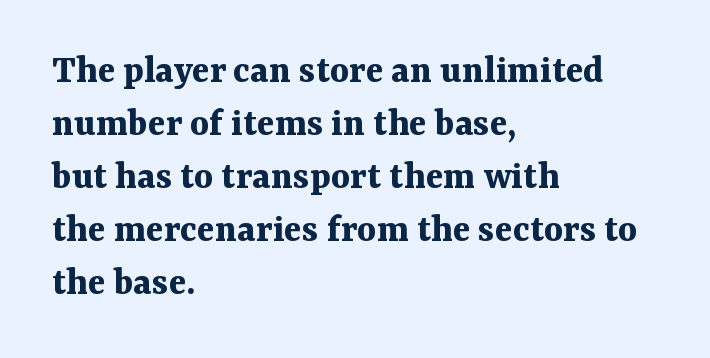
Q: Is the text bold? A: Yes.
Q: Is the text italic (slanted)? A: No, it is upright.
Q: Is the typeface a serif or a sans-serif typeface? A: Serif.
Q: Is the text underlined? A: No.
Q: How is the paragraph aligned? A: Left-aligned.
Q: Is the spacing between letters normal or unusually wide? A: Normal.
Q: Is the spacing between lines tight, normal or loose? A: Normal.
Q: Width (condensed, normal, or wide)? A: Normal.
Q: Stroke contrast? A: Medium.
Q: x-height? A: Medium.
Q: Monospaced? A: No.
